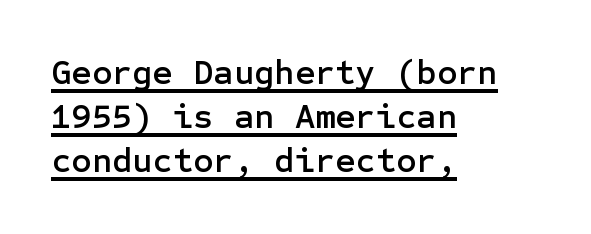
These lines keep a tight, regular rhythm from letter to letter. Honestly, the row spacing looks completely unremarkable. Are there feet on the stems? There aren't — it's a sans. The rendering uses the underline text-decoration. The rendering anchors every line to the left-hand side.
